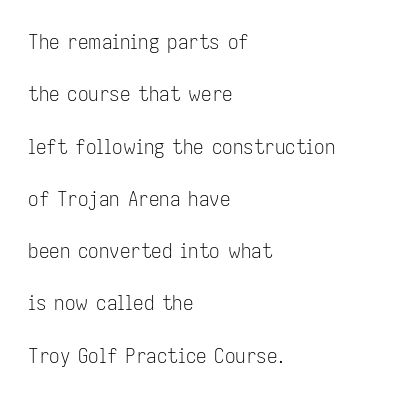
The weight would be labelled regular, book, light, or lighter still. The leading is generous, giving the passage an open texture. Does the copy run flush right? No — it runs flush left. The zone under the glyphs is completely vacant. When letters stand straight like this, we call the style roman or upright. A typesetter would call this zero additional tracking.
